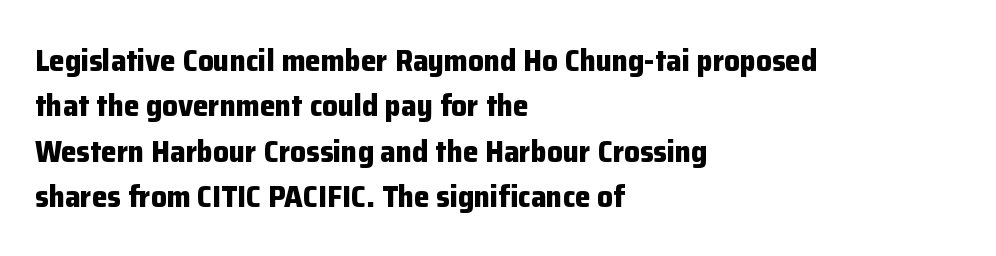
{"serif": "no", "italic": "no", "bold": "yes", "weight": "bold", "width": "normal", "stroke_contrast": "low", "x_height": "medium", "monospaced": "no", "underline": "no", "align": "left", "line_spacing": "normal", "line_spacing_ratio": 1.46, "letter_spacing": "normal", "letter_spacing_em": 0.0, "glyph_px": 31}
